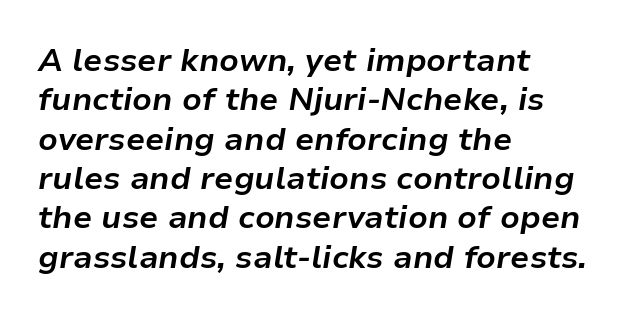
The image shows 32 px bold type, italic (leaning right); set left-aligned, line spacing 1.23x, normal letter spacing, not underlined; low stroke contrast and a medium x-height.
